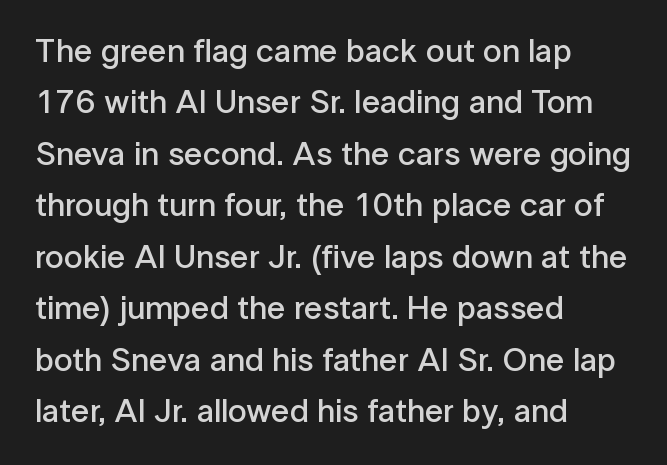
{"serif": "no", "italic": "no", "bold": "semi", "weight": "semibold", "width": "normal", "stroke_contrast": "low", "x_height": "medium", "monospaced": "no", "underline": "no", "align": "left", "line_spacing": "normal", "line_spacing_ratio": 1.56, "letter_spacing": "normal", "letter_spacing_em": 0.0, "glyph_px": 33}
